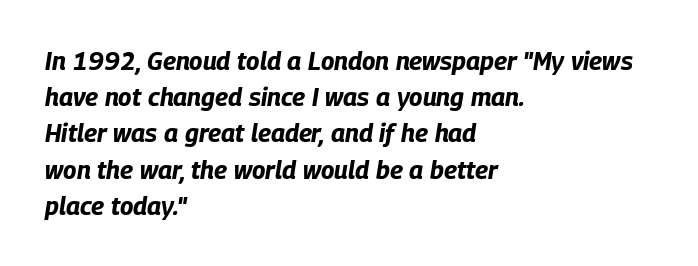
The image shows 25 px bold type, italic (leaning right); set left-aligned, normal line spacing (1.45x), normal letter spacing, not underlined.
